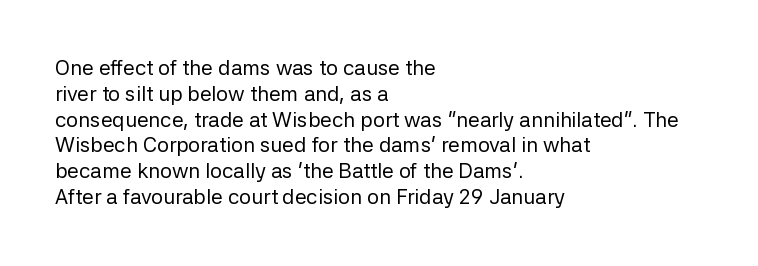
{"italic": "no", "bold": "no", "underline": "no", "align": "left", "line_spacing_ratio": 1.23, "letter_spacing": "normal", "letter_spacing_em": 0.0, "glyph_px": 21}
